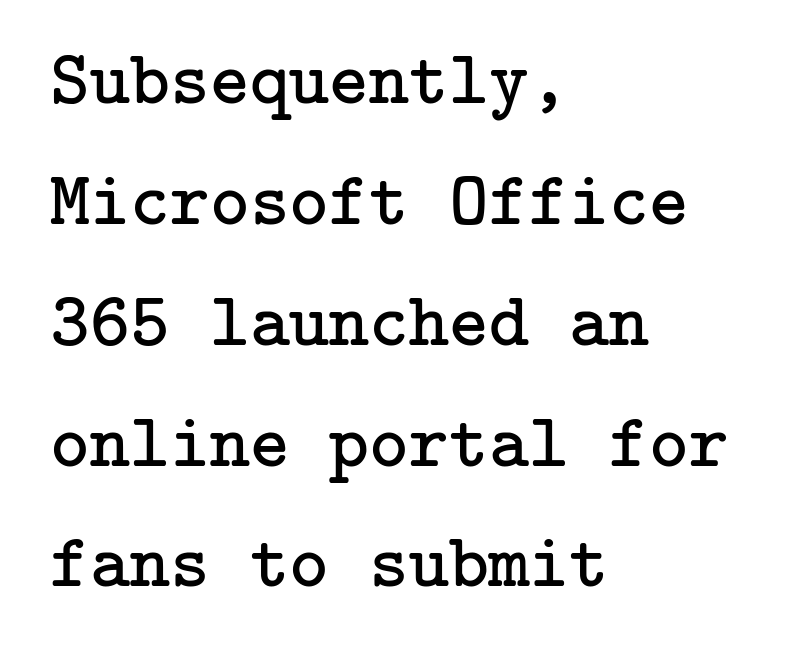
Left-aligned paragraph, ragged on the right. The designer left line spacing at the default. The font is comparable to plain body text, perhaps lighter. Type style note: has serifs. This rendering features lettering with no underline. The passage shown has conventional tracking throughout.
